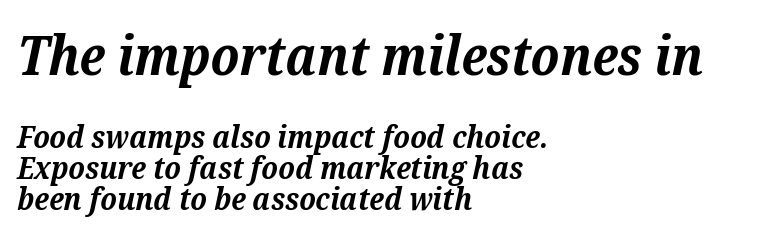
Spacing between characters is what you'd get straight out of the box. Note: serifs present on the glyphs. The paragraph shown leans on its left margin. Caption: upper text group enlarged, lower text group reduced.
